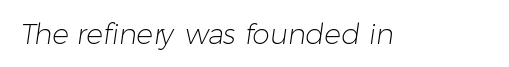
{"serif": "no", "bold": "no", "weight": "light", "width": "normal", "stroke_contrast": "low", "x_height": "medium", "monospaced": "no", "underline": "no", "letter_spacing": "normal", "letter_spacing_em": 0.0, "glyph_px": 28}
